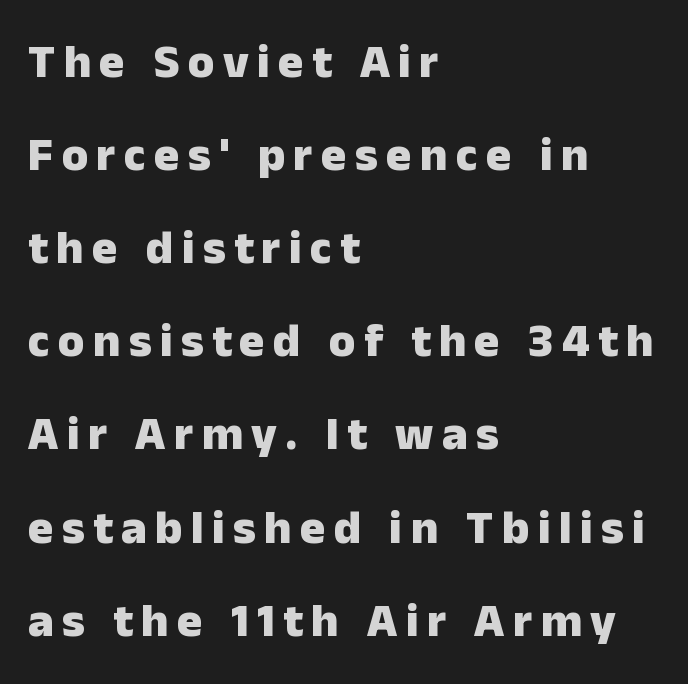
Vertical strokes here are truly vertical. The line-height multiplier appears high, well above default. Note the varied advance widths — an 'i' is clearly narrower than an 'm'. Check under the words: just untouched page. I'd call this a sans setting — the letters go barefoot.
